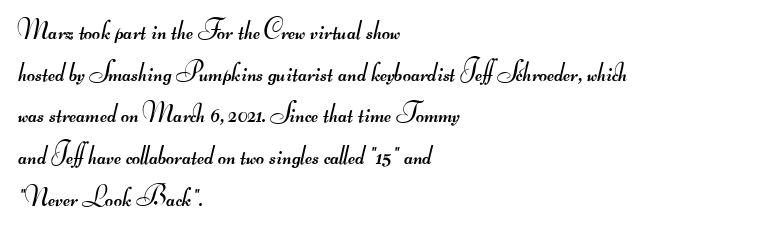
{"serif": "no", "bold": "no", "weight": "regular", "width": "wide", "stroke_contrast": "medium", "monospaced": "no", "underline": "no", "align": "left", "line_spacing": "normal", "line_spacing_ratio": 1.49, "letter_spacing": "normal", "letter_spacing_em": 0.0, "glyph_px": 28}
